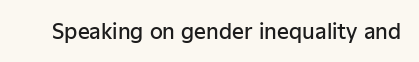
Q: Is the text bold? A: Semi-bold.
Q: Is the text italic (slanted)? A: No, it is upright.
Q: Is the text underlined? A: No.
Q: Is the spacing between letters normal or unusually wide? A: Normal.
